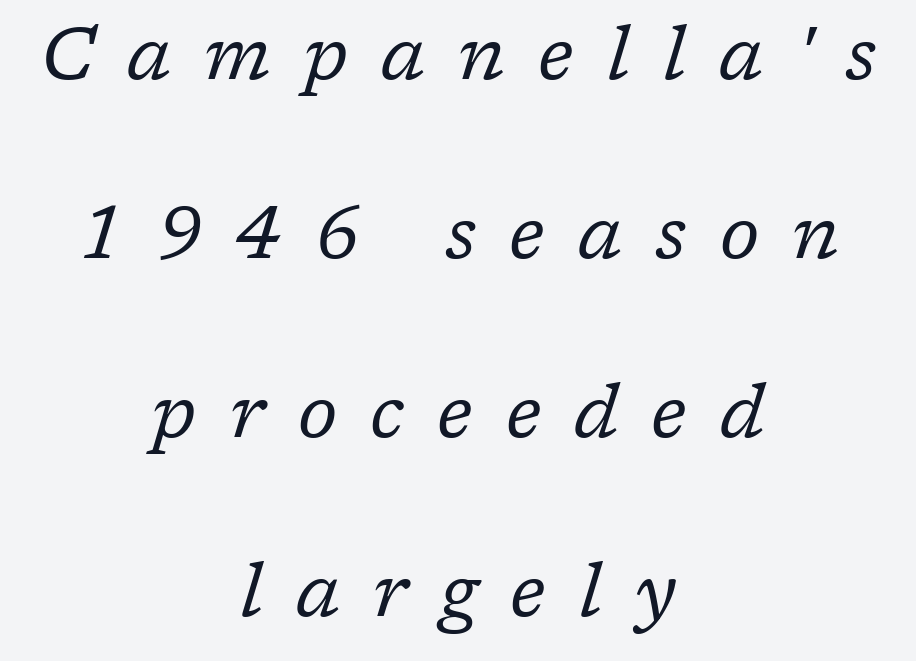
Anything drawn beneath the words? Only blank space. Italic? Definitely — the glyphs are oblique. Compared with typical paragraphs, the rows here are farther apart. Nothing heavy about these letters — not bold at all. The passage shown has open, widely tracked lettering throughout. Line starts and ends both wander, symmetrically.
